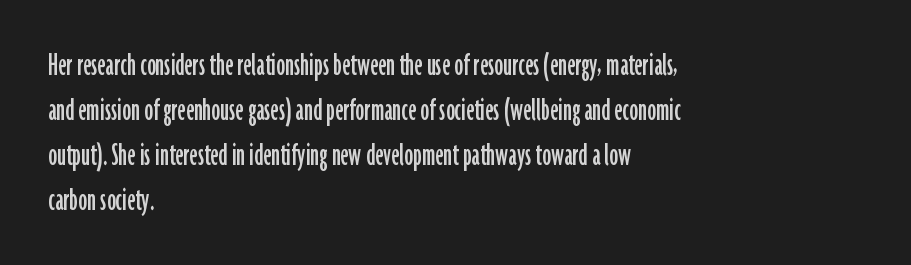
Q: Is the text italic (slanted)? A: No, it is upright.
Q: Is the typeface a serif or a sans-serif typeface? A: Sans-serif.
Q: Is the text underlined? A: No.
Q: How is the paragraph aligned? A: Left-aligned.
Q: Is the spacing between letters normal or unusually wide? A: Normal.
Q: Is the spacing between lines tight, normal or loose? A: Normal.
Q: Width (condensed, normal, or wide)? A: Condensed.
Q: Stroke contrast? A: Low.
Q: x-height? A: Medium.
Q: Monospaced? A: No.
